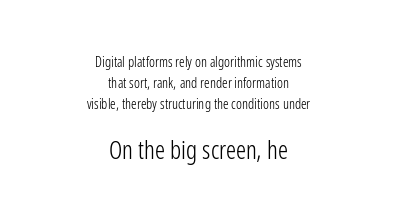
Underlining? Definitely not there. Each new line begins a customary step beneath the previous one. Typesetter's note — lower block bumped up in size, upper block left smaller. Italic? Not at all — the glyphs are vertical. The passage shown is not bold in any degree. Visually the block forms a symmetrical silhouette, jagged on both flanks.
